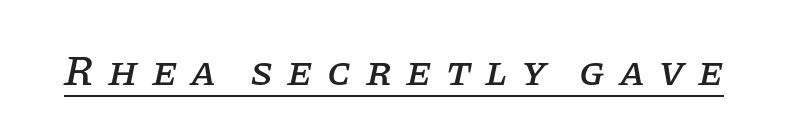
Q: Is the text italic (slanted)? A: Yes, it leans right by about 11 degrees.
Q: Is the typeface a serif or a sans-serif typeface? A: Serif.
Q: Is the text underlined? A: Yes.
Q: Is the spacing between letters normal or unusually wide? A: Unusually wide.
Q: Width (condensed, normal, or wide)? A: Normal.
Q: Stroke contrast? A: Low.
Q: x-height? A: Large.
Q: Monospaced? A: No.
